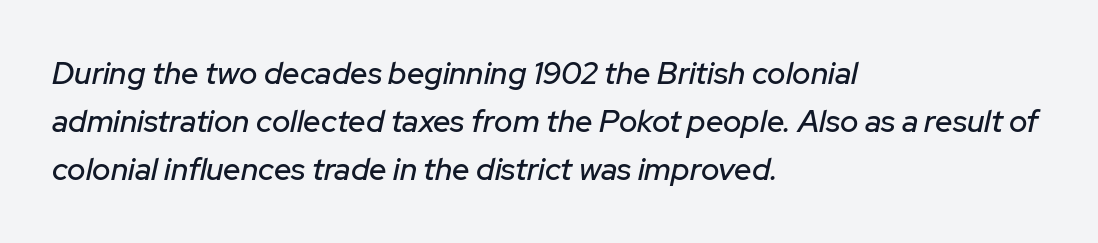
This block has exactly the height ordinary leading produces. There's an unmistakable incline to the writing here. Has an underline been added? It has not. The ragged edge is on the right, which tells us the setting is flush left. Looks like regular typesetting: each glyph gets only the width it needs.
